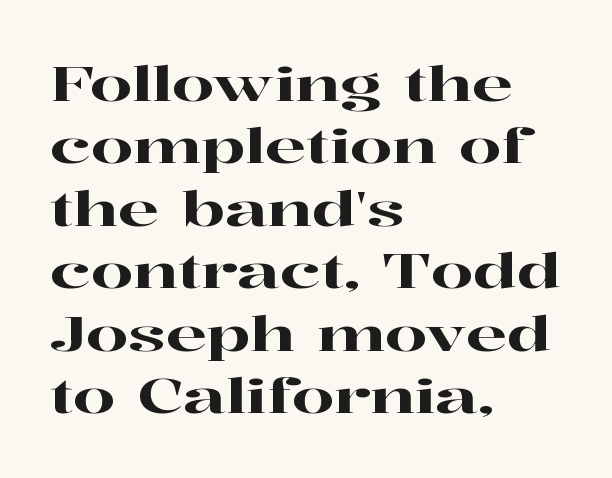
The image shows 48 px wide serif type, upright; set left-aligned, normal line spacing (1.3x), normal letter spacing, not underlined; high stroke contrast and a medium x-height.
